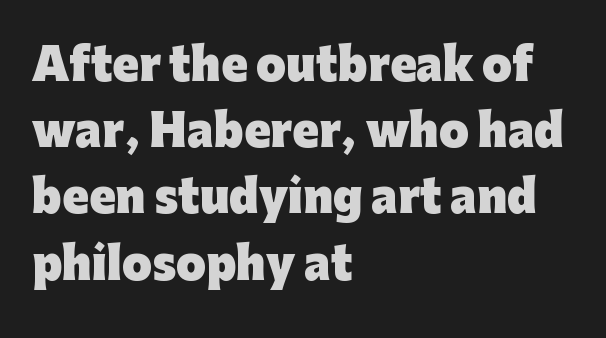
The area under the type is left untouched. Proportional: the letters do not fall into vertical columns. Caption: bold face, heavy strokes. How are the letters spaced? Ordinarily, with no added tracking. The axis of the letterforms is exactly vertical.
